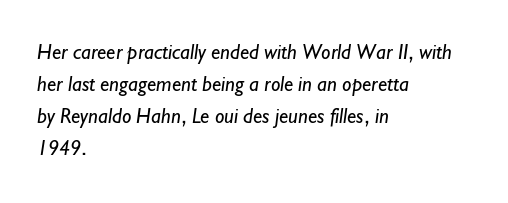
Counters stay open thanks to moderate or lighter strokes. Line spacing here is normal. Letters rest on an invisible, unmarked baseline. Tracking value appears to be zero — textbook default spacing. These lines are set flush left with a ragged right edge.
